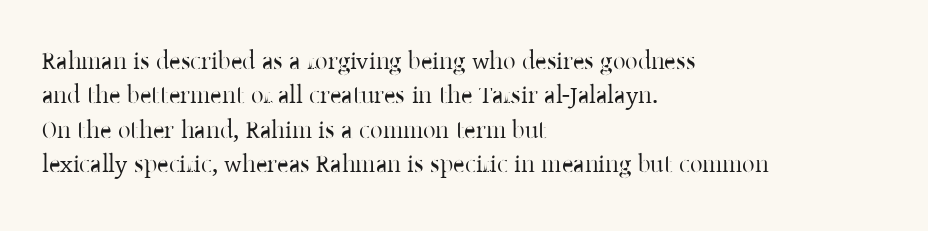
The image shows 25 px text type, upright; set left-aligned, normal line spacing (1.38x), normal letter spacing, not underlined.
